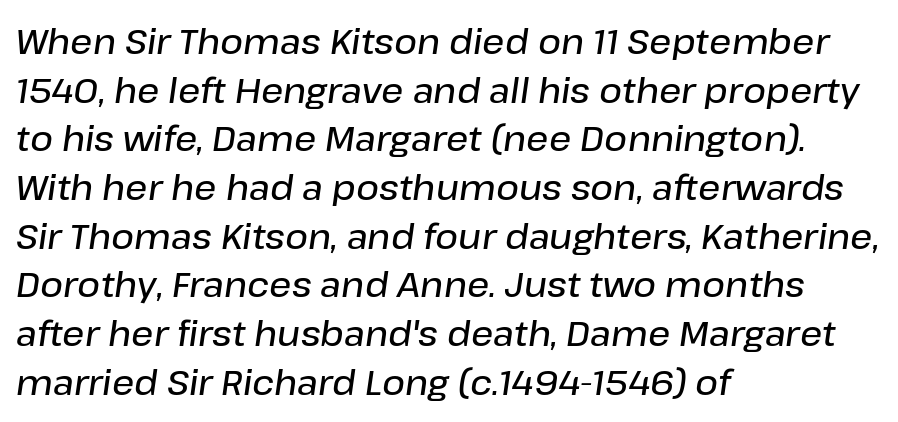
The image shows 35 px semibold type, italic (leaning right); set left-aligned, normal line spacing (1.39x), normal letter spacing, not underlined; low stroke contrast and a medium x-height.
